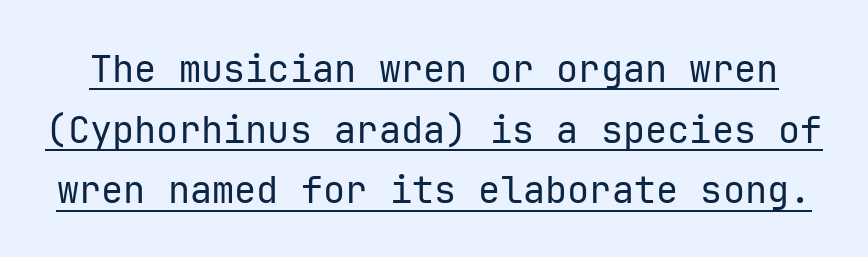
The image shows 37 px regular-weight sans-serif type, upright, monospaced; set normal line spacing (1.64x), normal letter spacing, underlined; low stroke contrast and a medium x-height.
